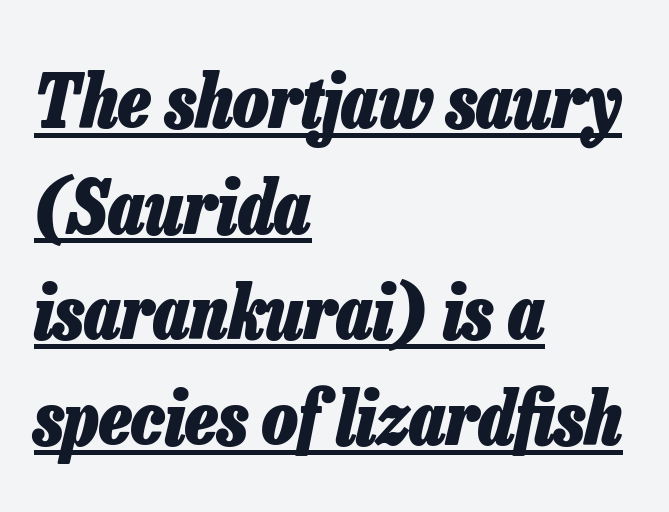
The image shows 75 px heavy, condensed type, italic (leaning right); set left-aligned, normal line spacing (1.41x), normal letter spacing, underlined; low stroke contrast and a medium x-height.
